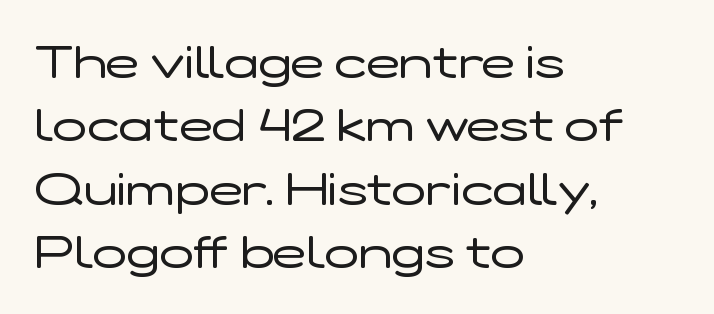
{"serif": "no", "italic": "no", "bold": "no", "weight": "regular", "width": "wide", "stroke_contrast": "low", "x_height": "medium", "monospaced": "no", "underline": "no", "align": "left", "line_spacing": "normal", "line_spacing_ratio": 1.41, "letter_spacing": "normal", "letter_spacing_em": 0.0, "glyph_px": 45}
